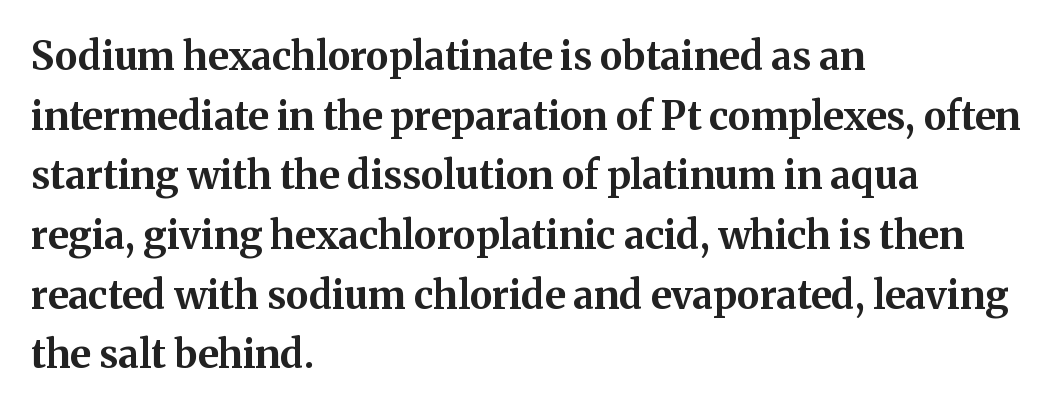
The letters carry serifs — small finishing strokes at the ends of their stems. Typeset ragged right — the left edge is the straight one. A normal amount of white space separates one row of letters from the next. Does extra space separate the letters? No, they use regular spacing. The letters stand upright; this is a roman face.
